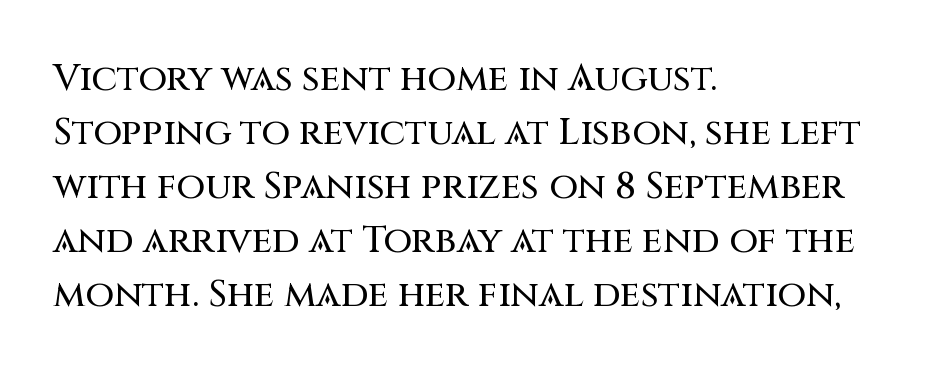
The image shows 37 px sans-serif type, upright; set left-aligned, normal line spacing (1.46x), normal letter spacing, not underlined; medium stroke contrast and a large x-height.
